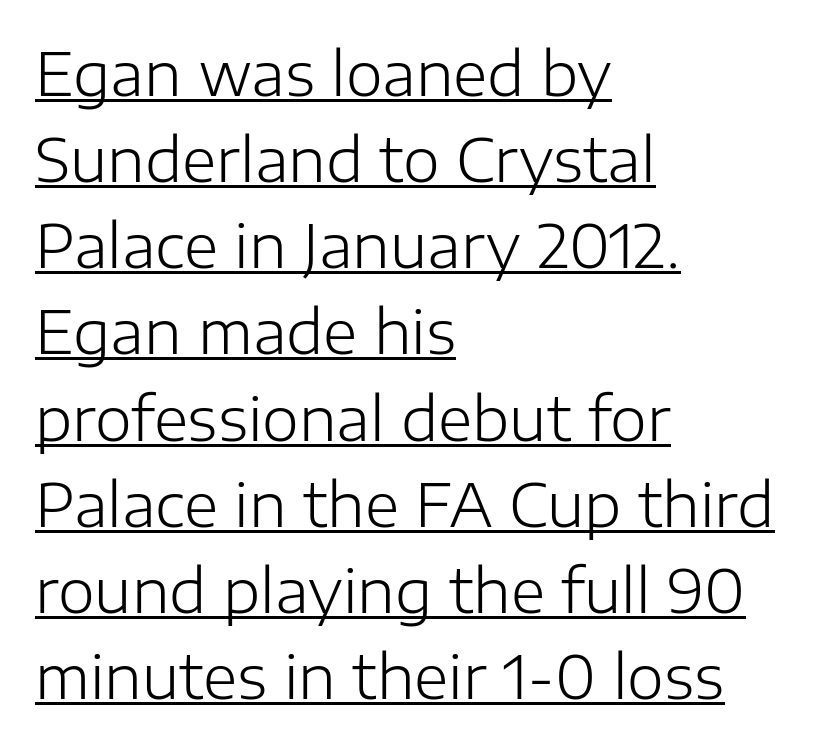
{"serif": "no", "italic": "no", "bold": "no", "weight": "light", "width": "normal", "stroke_contrast": "low", "x_height": "medium", "monospaced": "no", "underline": "yes", "align": "left", "line_spacing": "normal", "line_spacing_ratio": 1.46, "letter_spacing": "normal", "letter_spacing_em": 0.0, "glyph_px": 59}
